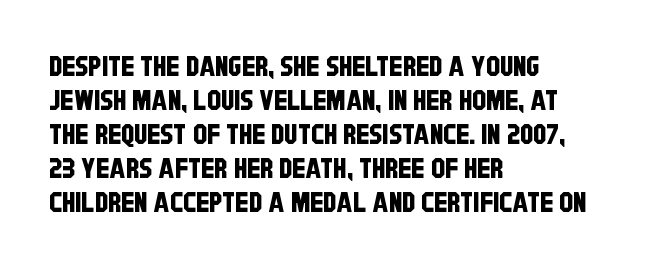
Plain, unruled lines of type. The rendering anchors every line to the left-hand side. A sans-serif font was chosen for this passage. How are the letters spaced? Ordinarily, with no added tracking. Looks like regular typesetting: each glyph gets only the width it needs.
